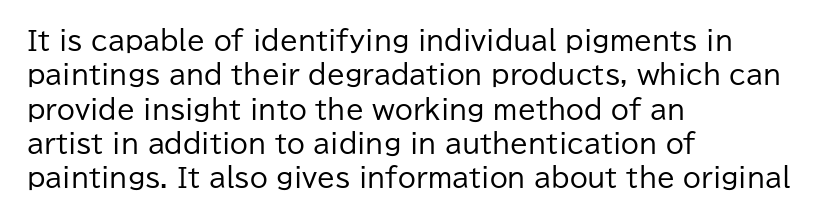
Q: Is the text bold? A: No.
Q: Is the text italic (slanted)? A: No, it is upright.
Q: Is the text underlined? A: No.
Q: How is the paragraph aligned? A: Left-aligned.
Q: Is the spacing between letters normal or unusually wide? A: Normal.
Q: Is the spacing between lines tight, normal or loose? A: Normal.
